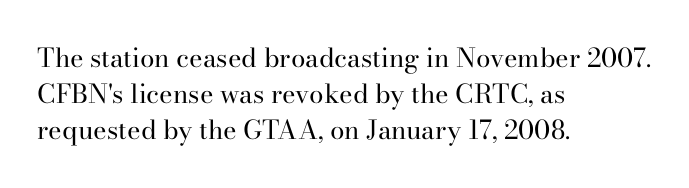
{"italic": "no", "bold": "no", "underline": "no", "align": "left", "line_spacing": "normal", "line_spacing_ratio": 1.39, "letter_spacing": "normal", "letter_spacing_em": 0.0, "glyph_px": 26}
